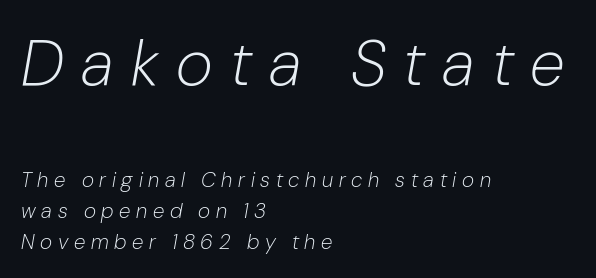
The initial chunk of copy outweighs the following chunk in type size. If you drew a ruler down the left edge, every line would touch it. Emphasis-style slanted type is in use. Baseline-to-baseline distance is the conventional proportion of letter height. Stroke thickness stays within the range of a standard reading face or lighter.
